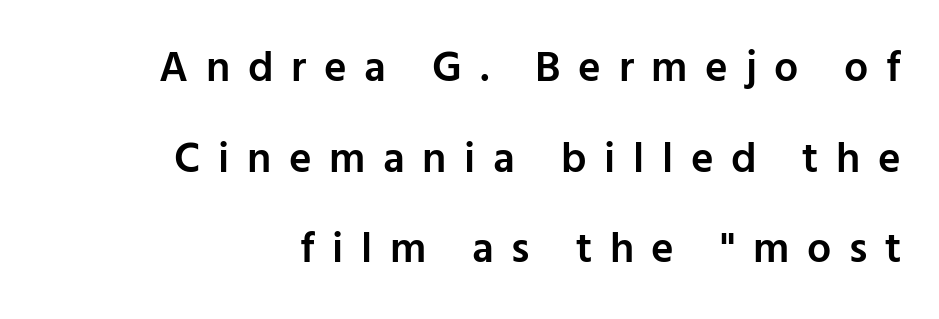
{"serif": "no", "italic": "no", "bold": "semi", "weight": "semibold", "width": "normal", "stroke_contrast": "low", "x_height": "medium", "monospaced": "no", "underline": "no", "align": "right", "line_spacing": "loose", "line_spacing_ratio": 2.11, "letter_spacing": "wide", "letter_spacing_em": 0.41, "glyph_px": 43}
